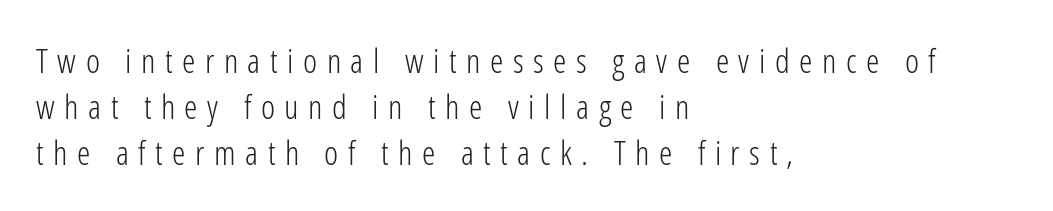
Posture: straight, roman, zero tilt. Each letter's strokes conclude bluntly, with no projecting serifs. Every row of glyphs begins at an identical x-position on the left. Looks like regular typesetting: each glyph gets only the width it needs. Regarding leading, the lines here are spaced in the standard way. Underline: absent.
